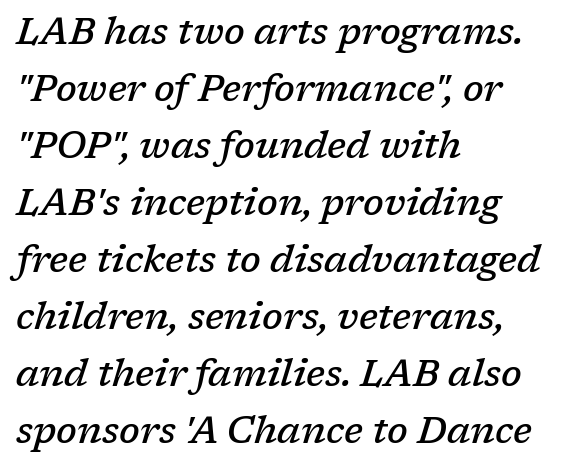
The image shows 37 px semibold serif type, italic (leaning right); set left-aligned, normal line spacing (1.54x), normal letter spacing, not underlined; low stroke contrast and a medium x-height.
